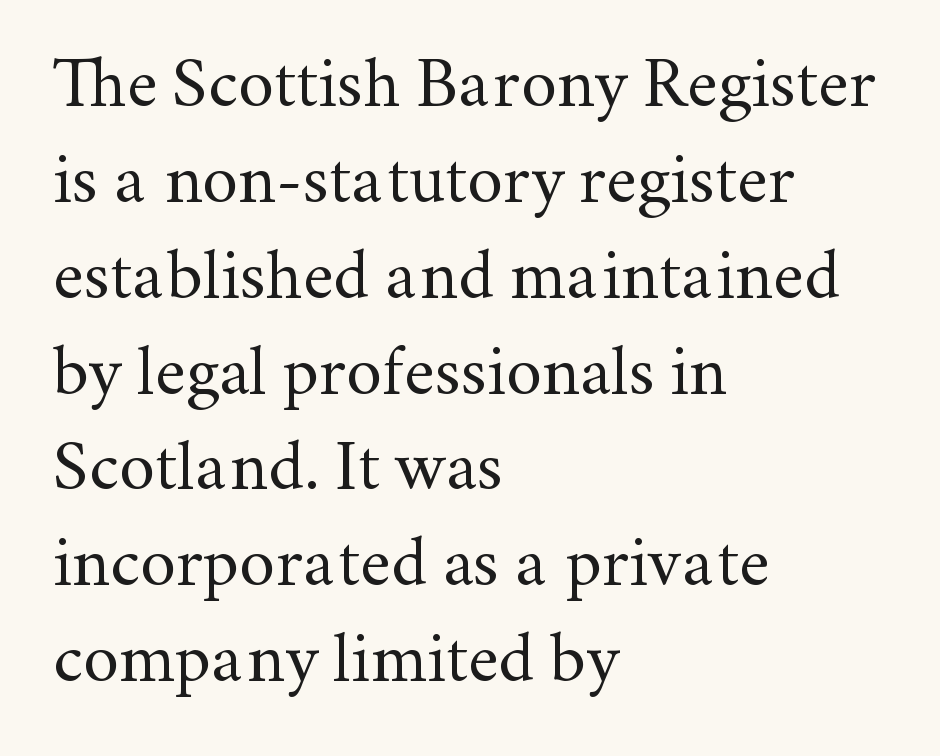
{"serif": "yes", "italic": "no", "bold": "no", "weight": "regular", "width": "normal", "stroke_contrast": "medium", "x_height": "small", "monospaced": "no", "underline": "no", "align": "left", "line_spacing": "normal", "line_spacing_ratio": 1.35, "letter_spacing": "normal", "letter_spacing_em": 0.0, "glyph_px": 71}
